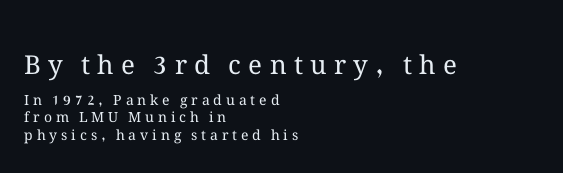
The image shows 26 px text type, upright; set left-aligned, normal line spacing (1.26x), unusually wide letter spacing (+0.28 em), not underlined; the first (top) block is 1.86x larger.
